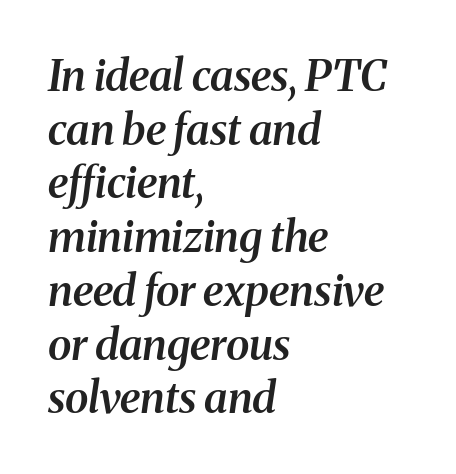
{"serif": "yes", "italic": "yes", "lean": "right", "slant_degrees": 8, "bold": "semi", "weight": "semibold", "width": "normal", "stroke_contrast": "medium", "x_height": "medium", "monospaced": "no", "underline": "no", "align": "left", "line_spacing": "normal", "line_spacing_ratio": 1.25, "letter_spacing": "normal", "letter_spacing_em": 0.0, "glyph_px": 43}
